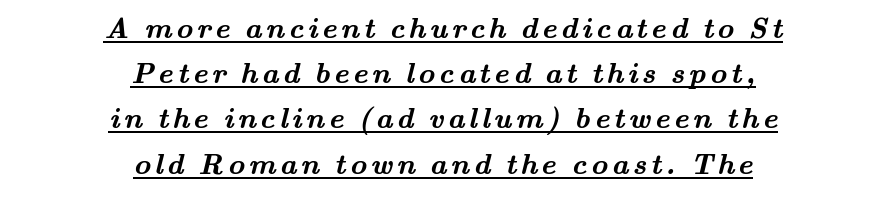
Has an underline been added? It has. Notice how the passage keeps no hard edge, just a central spine. The rendering shows small feet on the letterforms — a serif design. The rendering uses natural spacing where letterforms have individual widths. The strokes are fattened all the way to bold. A typesetter would call this leading conventional body-copy spacing.
